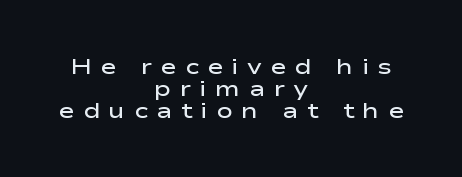
Q: Is the text bold? A: Semi-bold.
Q: Is the text italic (slanted)? A: No, it is upright.
Q: Is the text underlined? A: No.
Q: How is the paragraph aligned? A: Centered.
Q: Is the spacing between letters normal or unusually wide? A: Unusually wide.
Q: Is the spacing between lines tight, normal or loose? A: Tight.
